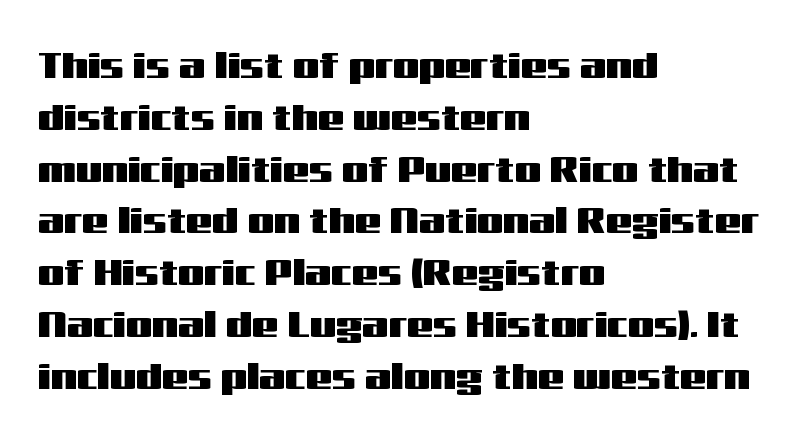
{"serif": "no", "italic": "no", "width": "wide", "stroke_contrast": "medium", "x_height": "medium", "monospaced": "no", "underline": "no", "align": "left", "line_spacing": "normal", "line_spacing_ratio": 1.4, "letter_spacing": "normal", "letter_spacing_em": 0.0, "glyph_px": 37}
